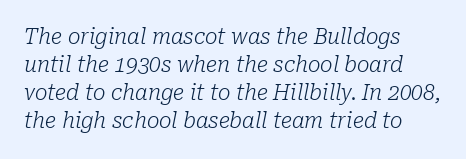
The image shows 21 px text type, italic (leaning right); set normal line spacing (1.34x), normal letter spacing, not underlined.
